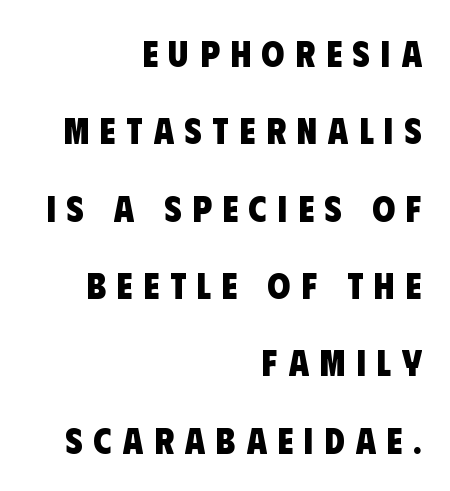
The image shows 37 px heavy, condensed sans-serif type; set right-aligned, loose line spacing (2.09x), unusually wide letter spacing (+0.29 em), not underlined; low stroke contrast and a large x-height.
